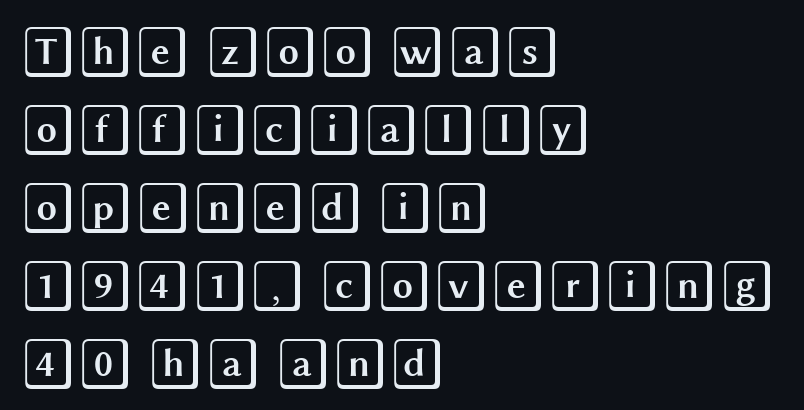
Q: Is the text italic (slanted)? A: No, it is upright.
Q: Is the text underlined? A: No.
Q: How is the paragraph aligned? A: Left-aligned.
Q: Is the spacing between letters normal or unusually wide? A: Normal.
Q: Is the spacing between lines tight, normal or loose? A: Normal.
Q: Width (condensed, normal, or wide)? A: Wide.
Q: x-height? A: Large.
